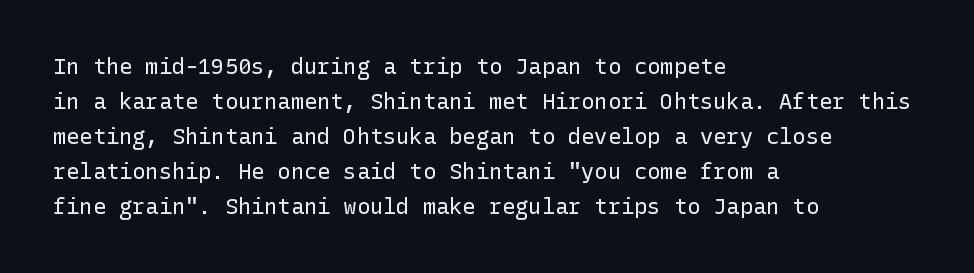
{"italic": "no", "bold": "no", "underline": "no", "align": "left", "line_spacing": "normal", "line_spacing_ratio": 1.59, "letter_spacing": "normal", "letter_spacing_em": 0.0, "glyph_px": 22}
